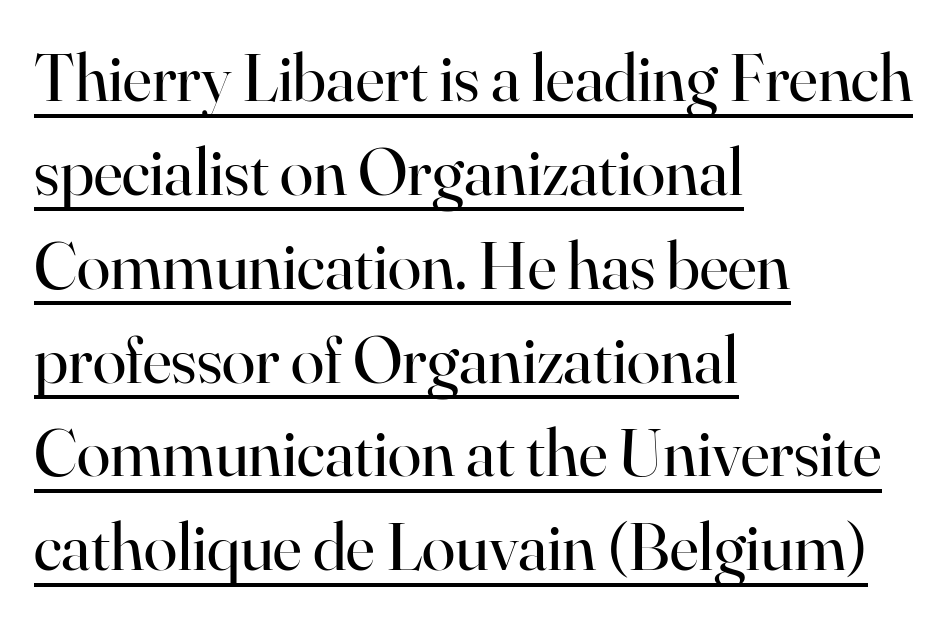
The image shows 68 px regular-weight serif type, upright; set left-aligned, normal line spacing (1.38x), normal letter spacing, underlined; high stroke contrast and a small x-height.
